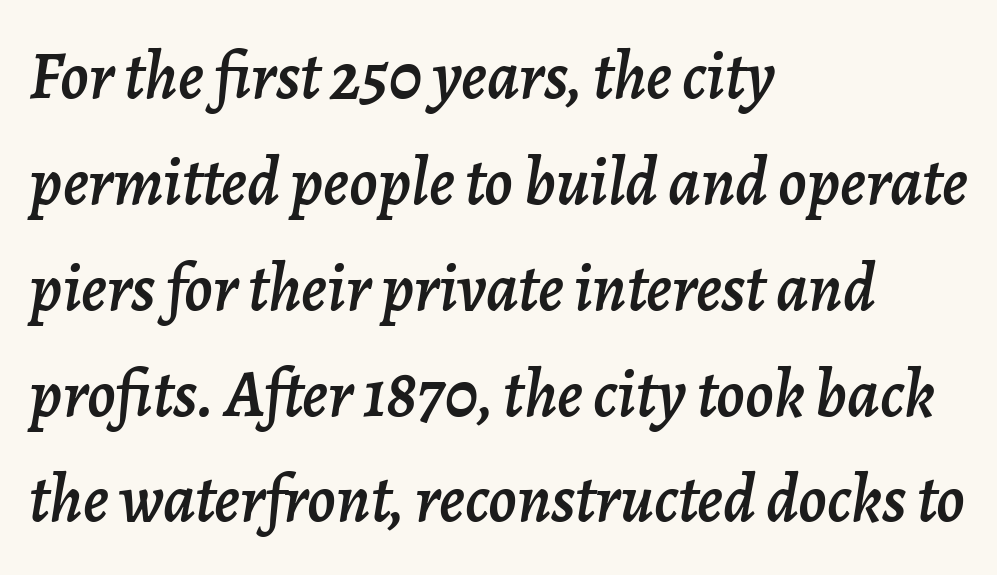
Q: Is the text italic (slanted)? A: Yes, it leans right by about 7 degrees.
Q: Is the text underlined? A: No.
Q: How is the paragraph aligned? A: Left-aligned.
Q: Is the spacing between letters normal or unusually wide? A: Normal.
Q: Is the spacing between lines tight, normal or loose? A: Normal.
Q: Width (condensed, normal, or wide)? A: Normal.
Q: Stroke contrast? A: Low.
Q: x-height? A: Medium.
Q: Monospaced? A: No.
